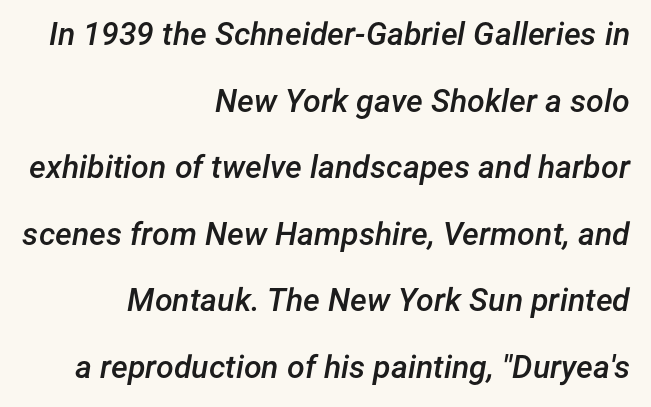
The image shows 32 px semibold type, italic (leaning right); set right-aligned, loose line spacing (2.08x), normal letter spacing, not underlined; low stroke contrast and a medium x-height.
